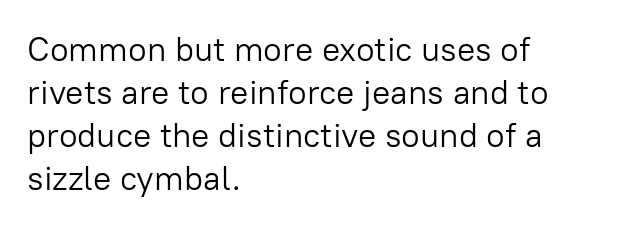
Q: Is the text bold? A: No.
Q: Is the text italic (slanted)? A: No, it is upright.
Q: Is the typeface a serif or a sans-serif typeface? A: Sans-serif.
Q: Is the text underlined? A: No.
Q: How is the paragraph aligned? A: Left-aligned.
Q: Is the spacing between letters normal or unusually wide? A: Normal.
Q: Is the spacing between lines tight, normal or loose? A: Normal.
Q: Width (condensed, normal, or wide)? A: Normal.
Q: Stroke contrast? A: Low.
Q: x-height? A: Medium.
Q: Monospaced? A: No.
